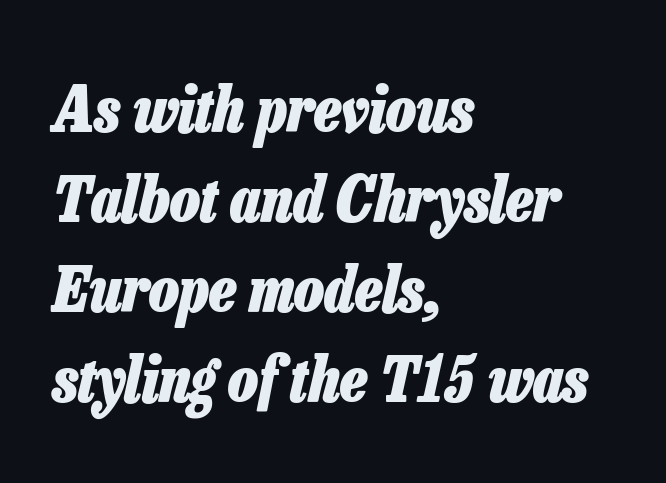
Clear beneath every line of the passage. Is the block centered? No — it sits flush against the left margin. Words appear dense and cohesive because spacing is normal. Vertically, the passage feels balanced, rows spaced as you'd expect. The face used here has a pronounced slope to its letters.
